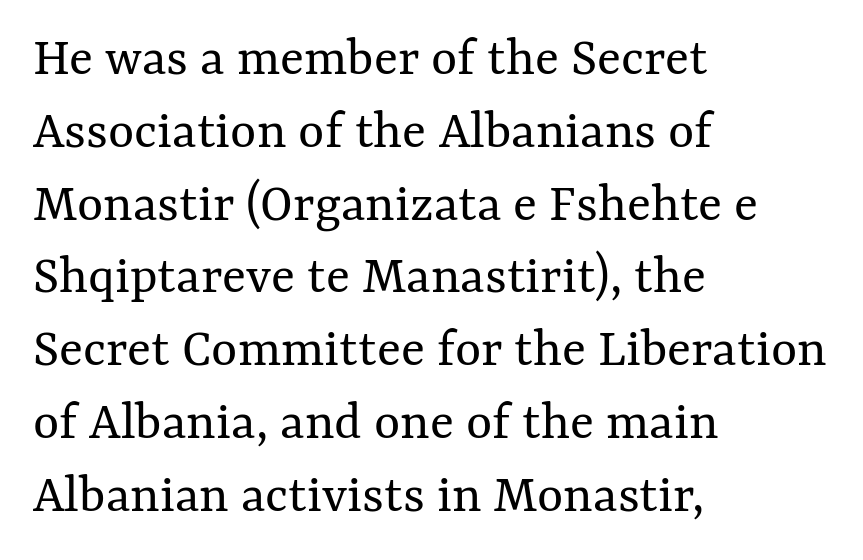
{"italic": "no", "bold": "no", "weight": "regular", "width": "normal", "stroke_contrast": "medium", "x_height": "medium", "monospaced": "no", "underline": "no", "align": "left", "line_spacing": "normal", "line_spacing_ratio": 1.3, "letter_spacing": "normal", "letter_spacing_em": 0.0, "glyph_px": 56}
